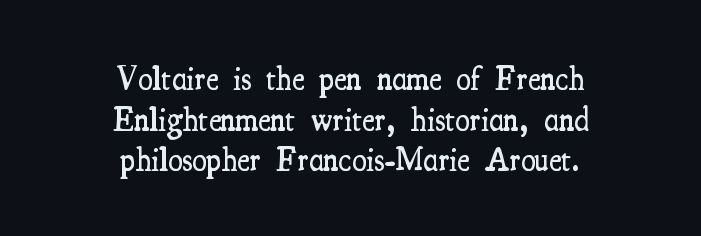
Check the space under the baseline: it is left empty. The rag falls on both sides of this text block equally. Yep, those are serifs on the letters. If you drew a line through each stem, it would be perfectly vertical.
